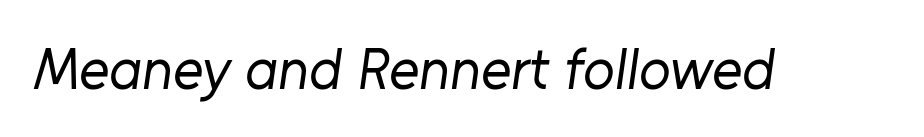
The image shows 58 px regular-weight sans-serif type; set normal letter spacing, not underlined; low stroke contrast and a medium x-height.
